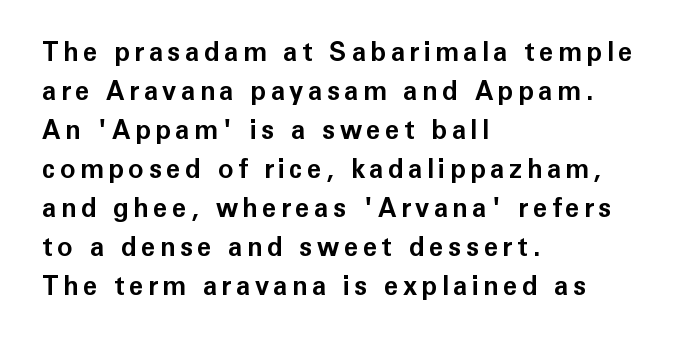
The image shows 26 px bold type, upright; set left-aligned, normal line spacing (1.5x), not underlined.
